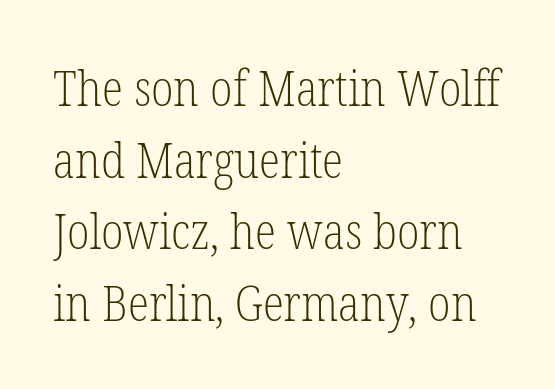
Whoever set this chose a conventional vertical rhythm. Serif or sans? Serif — the stroke terminals have little feet. The text block is weighted toward the left margin, trailing off unevenly rightward. Is the letter spacing exaggerated? No — it looks like the ordinary default. No extra ink here — the face is not bold. The space beneath each line is pristine and unruled.
